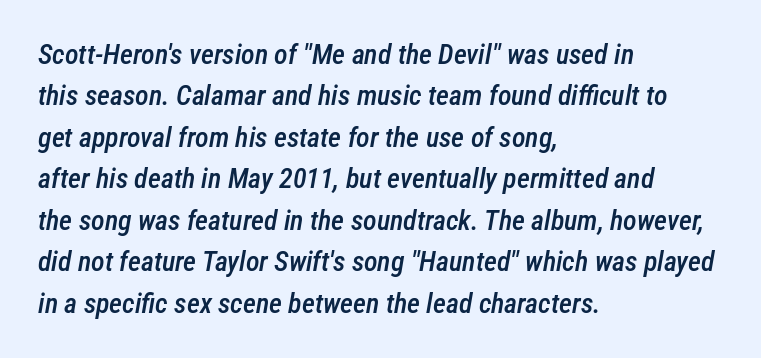
Q: Is the text bold? A: Semi-bold.
Q: Is the text italic (slanted)? A: Yes, it leans right by about 12 degrees.
Q: Is the text underlined? A: No.
Q: How is the paragraph aligned? A: Left-aligned.
Q: Is the spacing between letters normal or unusually wide? A: Normal.
Q: Is the spacing between lines tight, normal or loose? A: Normal.
Q: Width (condensed, normal, or wide)? A: Condensed.
Q: Stroke contrast? A: Low.
Q: x-height? A: Medium.
Q: Monospaced? A: No.
